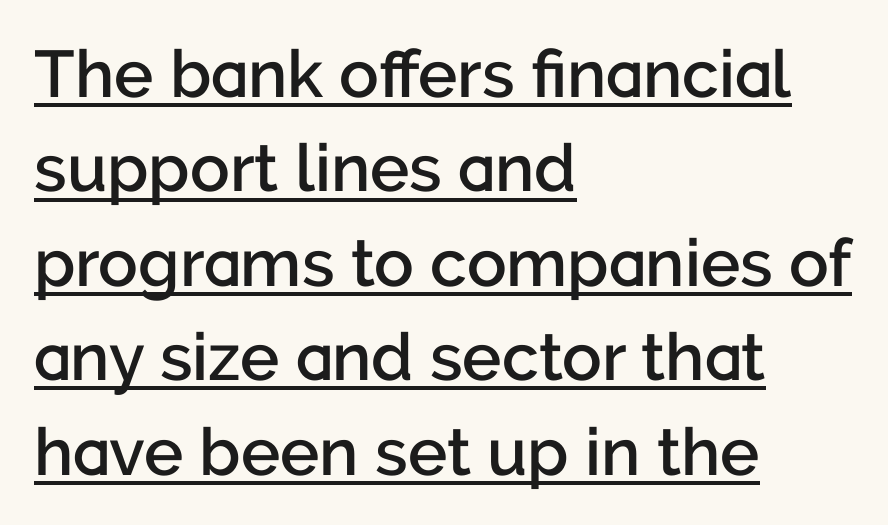
Q: Is the text bold? A: Semi-bold.
Q: Is the text italic (slanted)? A: No, it is upright.
Q: Is the typeface a serif or a sans-serif typeface? A: Sans-serif.
Q: Is the text underlined? A: Yes.
Q: How is the paragraph aligned? A: Left-aligned.
Q: Is the spacing between letters normal or unusually wide? A: Normal.
Q: Is the spacing between lines tight, normal or loose? A: Normal.
Q: Width (condensed, normal, or wide)? A: Normal.
Q: Stroke contrast? A: Low.
Q: x-height? A: Medium.
Q: Monospaced? A: No.
